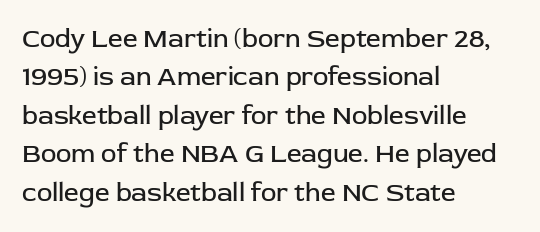
Leftover space on each line is placed entirely after the last word. The font sits on the lighter half of the weight spectrum, regular included. Here the glyphs are tracked normally, forming tight word shapes. Evenly set lines give the paragraph a standard silhouette. The area under the type is left untouched. The letters stand upright; this is a roman face.
